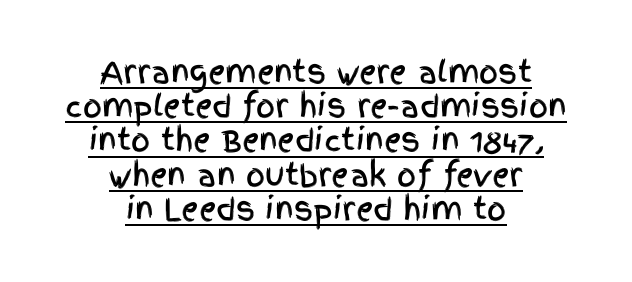
The rendering uses natural spacing where letterforms have individual widths. Students, note that the glyphs here touch the page at normal intervals. Check the space under the baseline: a stroke is drawn there. This is the regular roman posture of the typeface.
